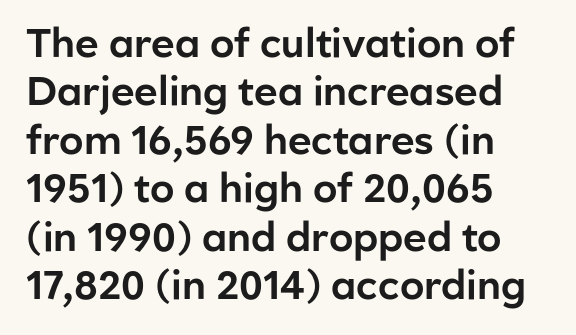
{"serif": "no", "italic": "no", "width": "normal", "stroke_contrast": "low", "x_height": "medium", "monospaced": "no", "underline": "no", "align": "left", "line_spacing_ratio": 1.21, "letter_spacing": "normal", "letter_spacing_em": 0.0, "glyph_px": 40}
